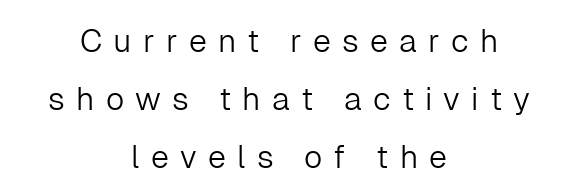
The image shows 32 px light sans-serif type, upright; set centered, line spacing 1.82x, unusually wide letter spacing (+0.35 em), not underlined; low stroke contrast and a medium x-height.
